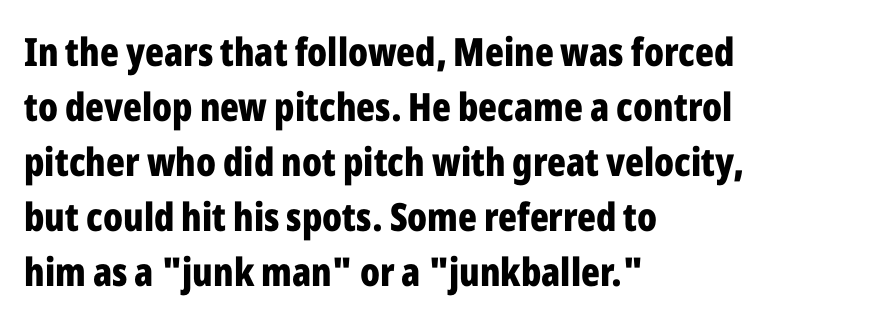
The rendering keeps characters at their native spacing. The letters stand upright; this is a roman face. The sample has been set heavy, in full bold. Proportional: the letters do not fall into vertical columns. Notice how the passage keeps a crisp vertical edge on the left only. In terms of leading, this rendering sits right in the middle.
